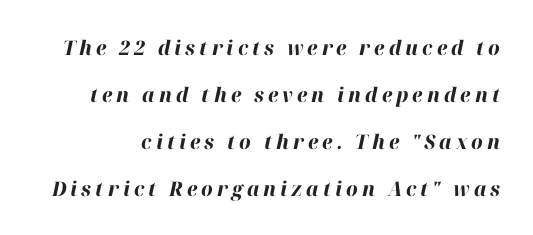
{"italic": "yes", "lean": "right", "slant_degrees": 12, "bold": "yes", "underline": "no", "line_spacing": "loose", "line_spacing_ratio": 2.35, "letter_spacing": "wide", "letter_spacing_em": 0.2, "glyph_px": 20}
